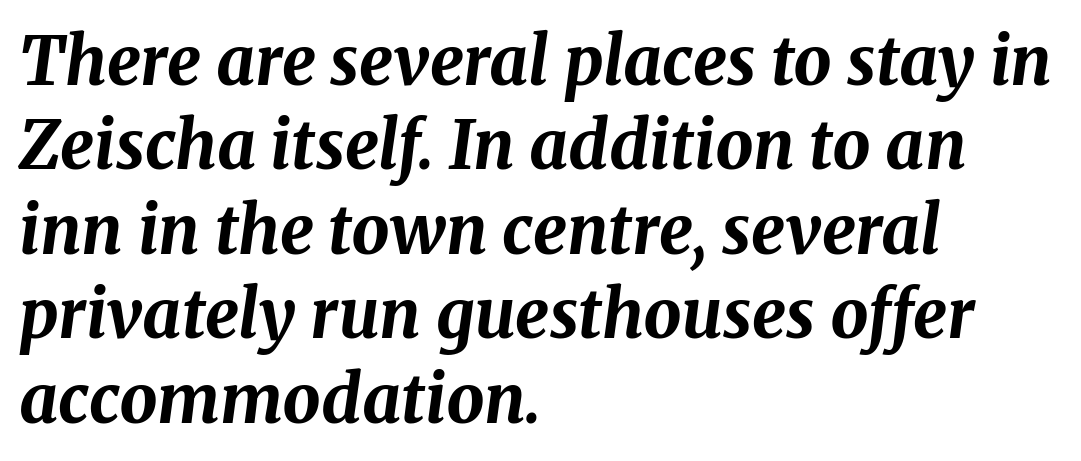
Q: Is the text bold? A: Yes.
Q: Is the text italic (slanted)? A: Yes, it leans right by about 8 degrees.
Q: Is the text underlined? A: No.
Q: How is the paragraph aligned? A: Left-aligned.
Q: Is the spacing between letters normal or unusually wide? A: Normal.
Q: Is the spacing between lines tight, normal or loose? A: Normal.
Q: Width (condensed, normal, or wide)? A: Normal.
Q: Stroke contrast? A: Medium.
Q: x-height? A: Medium.
Q: Monospaced? A: No.
